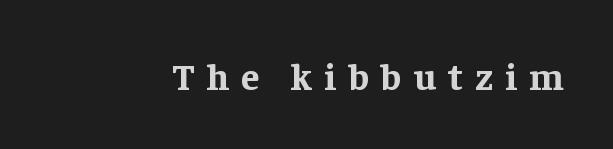
Q: Is the text bold? A: Yes.
Q: Is the text italic (slanted)? A: No, it is upright.
Q: Is the typeface a serif or a sans-serif typeface? A: Serif.
Q: Is the text underlined? A: No.
Q: Is the spacing between letters normal or unusually wide? A: Unusually wide.
Q: Width (condensed, normal, or wide)? A: Normal.
Q: Stroke contrast? A: Low.
Q: x-height? A: Medium.
Q: Monospaced? A: No.
